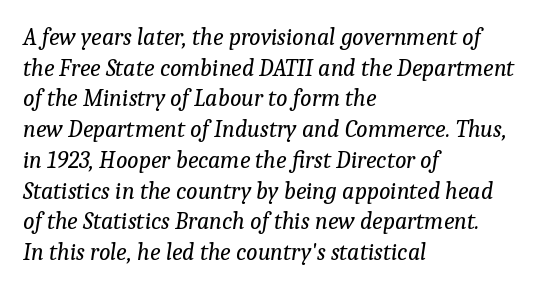
The image shows 24 px text type, italic (leaning right); set left-aligned, normal line spacing (1.28x), normal letter spacing, not underlined.
